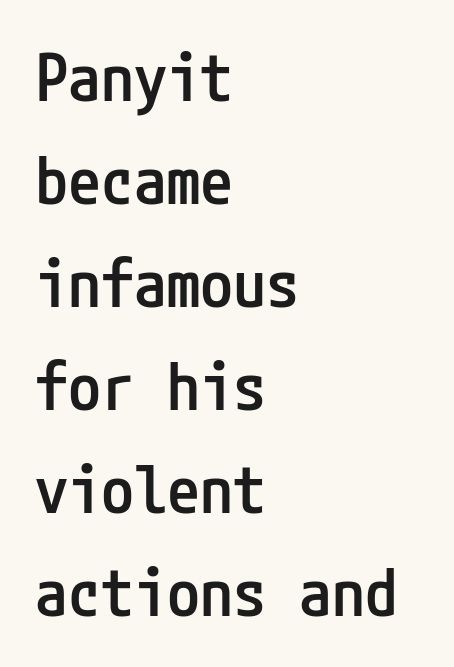
The rendering anchors every line to the left-hand side. The block of text has a typical density, with ordinary space between rows. Has an underline been added? It has not. Does extra space separate the letters? No, they use regular spacing. Are there feet on the stems? There aren't — it's a sans.
